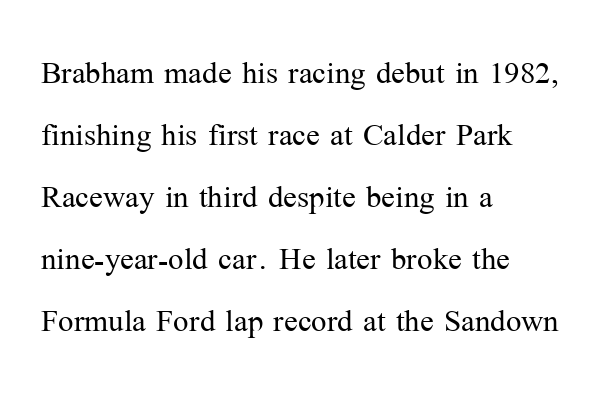
Q: Is the text bold? A: No.
Q: Is the text italic (slanted)? A: No, it is upright.
Q: Is the typeface a serif or a sans-serif typeface? A: Serif.
Q: Is the text underlined? A: No.
Q: How is the paragraph aligned? A: Left-aligned.
Q: Is the spacing between letters normal or unusually wide? A: Normal.
Q: Is the spacing between lines tight, normal or loose? A: Normal.
Q: Width (condensed, normal, or wide)? A: Normal.
Q: Stroke contrast? A: Medium.
Q: x-height? A: Medium.
Q: Monospaced? A: No.
